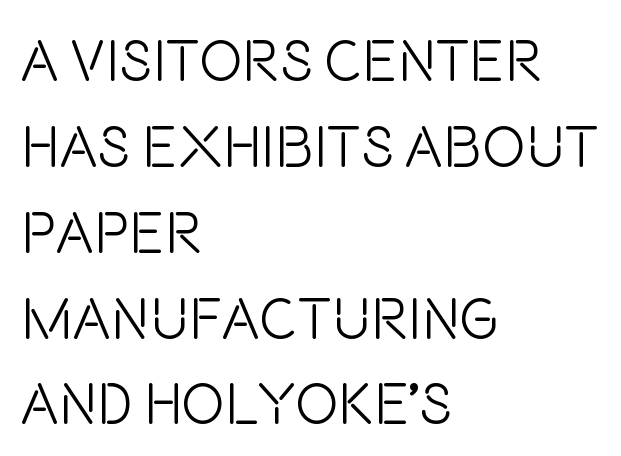
The image shows 58 px light, condensed sans-serif type, upright; set left-aligned, normal line spacing (1.48x), normal letter spacing, not underlined; low stroke contrast and a large x-height.
